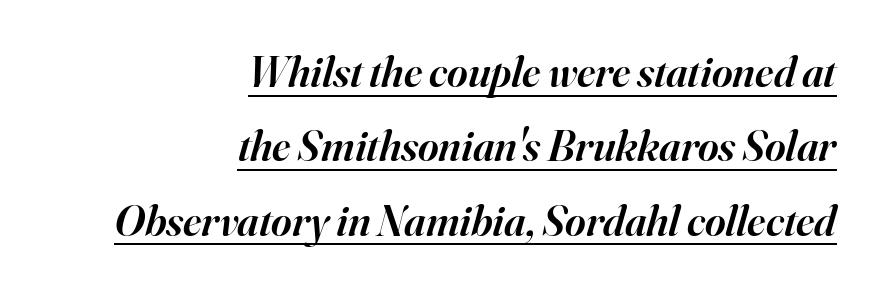
{"serif": "yes", "italic": "yes", "lean": "right", "slant_degrees": 16, "bold": "semi", "weight": "semibold", "width": "normal", "stroke_contrast": "high", "x_height": "small", "monospaced": "no", "underline": "yes", "align": "right", "line_spacing": "normal", "line_spacing_ratio": 1.69, "letter_spacing": "normal", "letter_spacing_em": 0.0, "glyph_px": 44}
